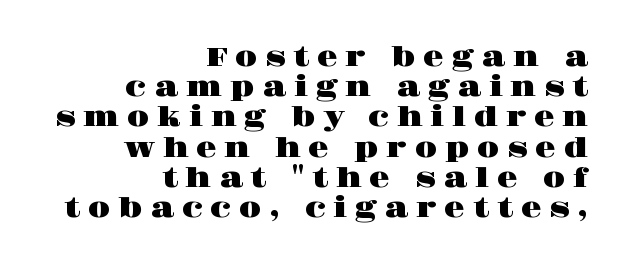
The image shows 27 px text type, upright; set right-aligned, tight line spacing (1.12x), unusually wide letter spacing (+0.28 em), not underlined.
